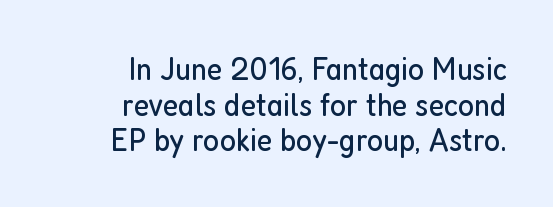
Q: Is the text bold? A: No.
Q: Is the text italic (slanted)? A: No, it is upright.
Q: Is the typeface a serif or a sans-serif typeface? A: Sans-serif.
Q: Is the text underlined? A: No.
Q: How is the paragraph aligned? A: Right-aligned.
Q: Is the spacing between letters normal or unusually wide? A: Normal.
Q: Is the spacing between lines tight, normal or loose? A: Tight.
Q: Width (condensed, normal, or wide)? A: Condensed.
Q: Stroke contrast? A: Low.
Q: x-height? A: Medium.
Q: Monospaced? A: No.
